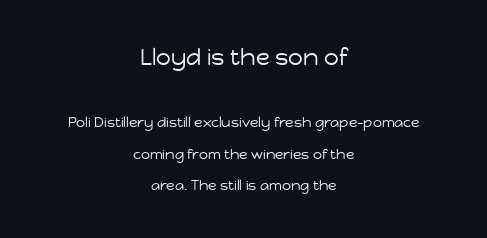
Q: Is the text bold? A: No.
Q: Is the text italic (slanted)? A: No, it is upright.
Q: Is the text underlined? A: No.
Q: How is the paragraph aligned? A: Centered.
Q: Is the spacing between letters normal or unusually wide? A: Normal.
Q: Is the spacing between lines tight, normal or loose? A: Loose.
Q: Which block of text is set in a larger size, the first (top) or the second (bottom)? A: The first (top) one.
